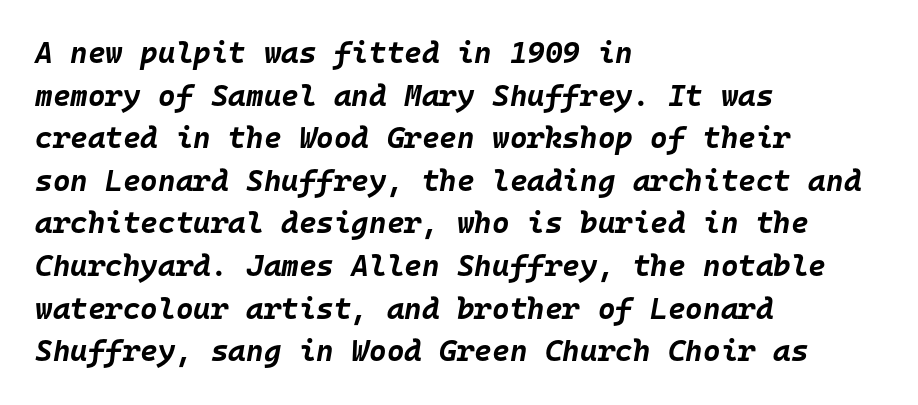
Q: Is the text bold? A: Yes.
Q: Is the text italic (slanted)? A: Yes, it leans right by about 10 degrees.
Q: Is the text underlined? A: No.
Q: How is the paragraph aligned? A: Left-aligned.
Q: Is the spacing between letters normal or unusually wide? A: Normal.
Q: Is the spacing between lines tight, normal or loose? A: Normal.
Q: Width (condensed, normal, or wide)? A: Normal.
Q: Stroke contrast? A: Low.
Q: x-height? A: Large.
Q: Monospaced? A: Yes.
